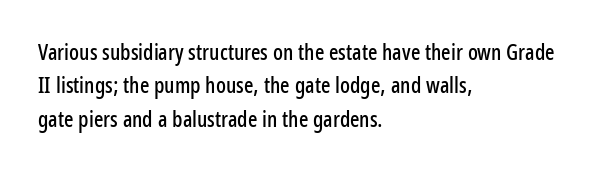
Regarding leading, the lines here are spaced in the standard way. The typography opts for an upright posture over an oblique one. Caption: multi-line text, flush left, ragged right. Nothing unusual about the tracking: characters are spaced as the font intends.
